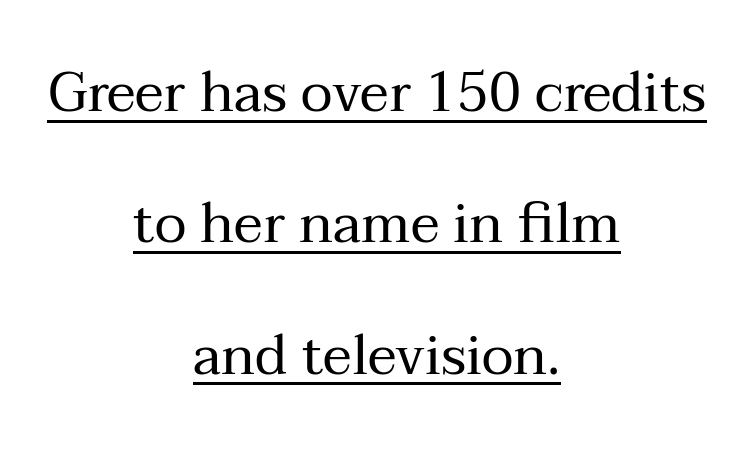
Q: Is the text bold? A: No.
Q: Is the text italic (slanted)? A: No, it is upright.
Q: Is the typeface a serif or a sans-serif typeface? A: Serif.
Q: Is the text underlined? A: Yes.
Q: How is the paragraph aligned? A: Centered.
Q: Is the spacing between letters normal or unusually wide? A: Normal.
Q: Is the spacing between lines tight, normal or loose? A: Loose.
Q: Width (condensed, normal, or wide)? A: Normal.
Q: Stroke contrast? A: Medium.
Q: x-height? A: Medium.
Q: Monospaced? A: No.
